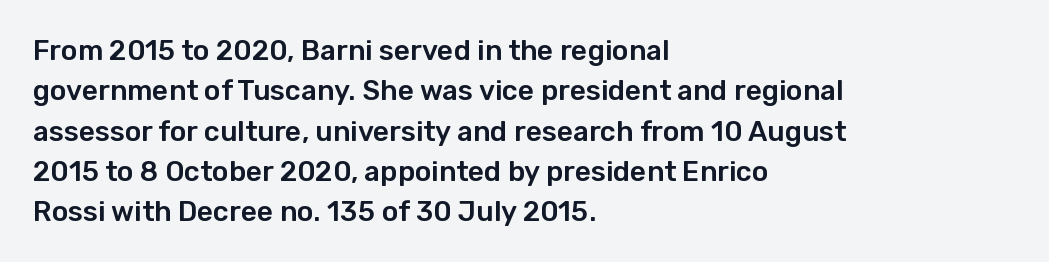
The image shows 28 px sans-serif type, upright; set left-aligned, normal line spacing (1.44x), normal letter spacing, not underlined; low stroke contrast and a medium x-height.
